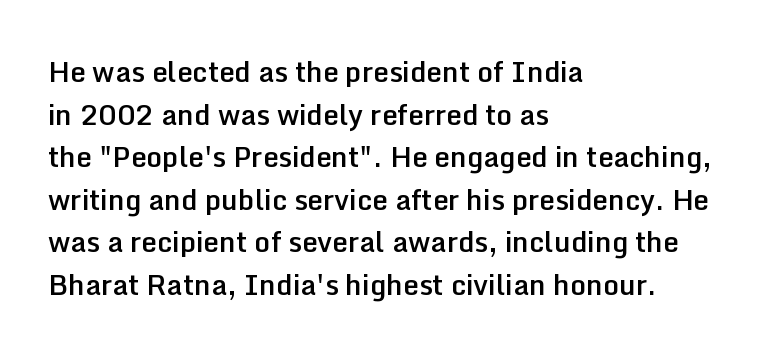
The image shows 28 px semibold sans-serif type, upright; set left-aligned, normal line spacing (1.52x), normal letter spacing, not underlined; low stroke contrast and a medium x-height.
